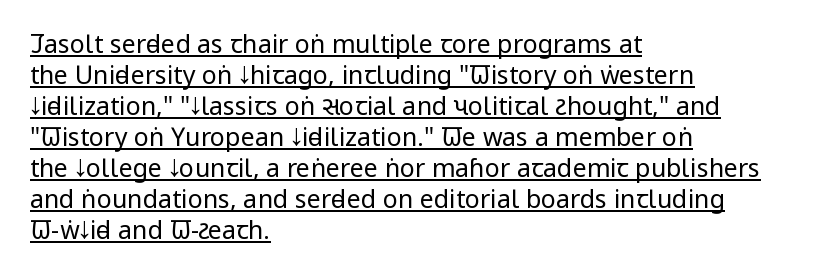
{"italic": "no", "bold": "no", "underline": "yes", "align": "left", "line_spacing_ratio": 1.24, "letter_spacing": "normal", "letter_spacing_em": 0.0, "glyph_px": 25}
